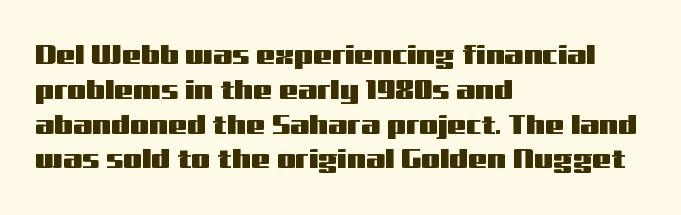
Q: Is the text italic (slanted)? A: No, it is upright.
Q: Is the text underlined? A: No.
Q: How is the paragraph aligned? A: Left-aligned.
Q: Is the spacing between letters normal or unusually wide? A: Normal.
Q: Is the spacing between lines tight, normal or loose? A: Normal.
